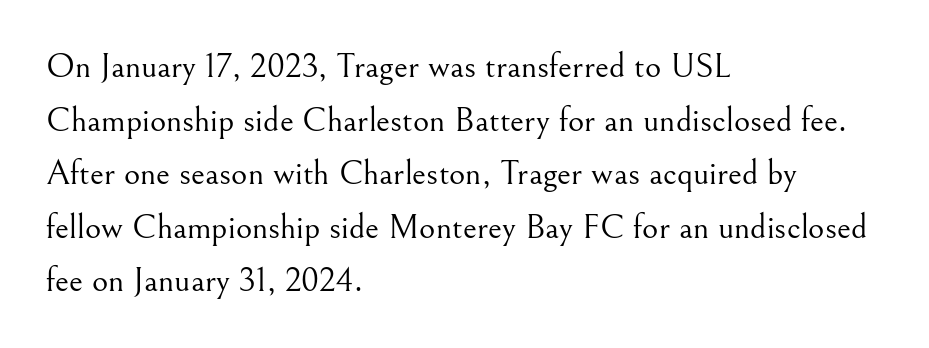
{"serif": "yes", "italic": "no", "bold": "no", "weight": "light", "width": "normal", "stroke_contrast": "medium", "x_height": "small", "monospaced": "no", "underline": "no", "align": "left", "line_spacing": "normal", "line_spacing_ratio": 1.53, "letter_spacing": "normal", "letter_spacing_em": 0.0, "glyph_px": 35}
